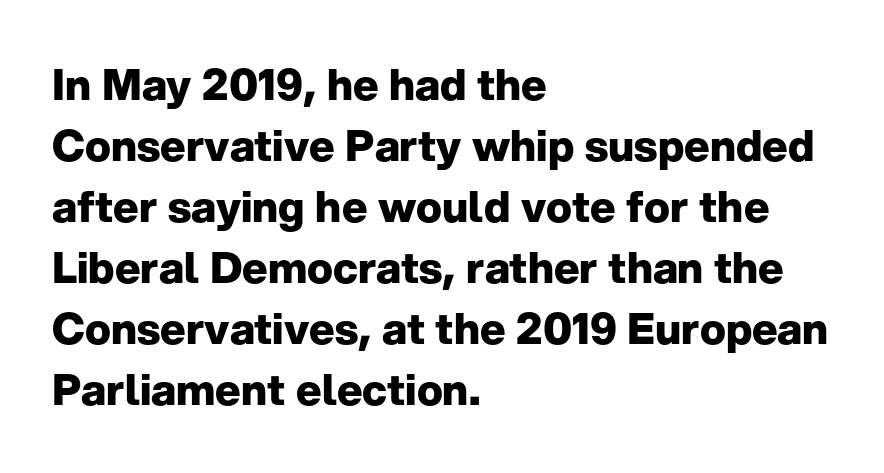
Typeset ragged right — the left edge is the straight one. Here the designer chose a conventional face with non-uniform glyph widths. Leading: standard. To sum up the face: it is a sans, with no serifs.
